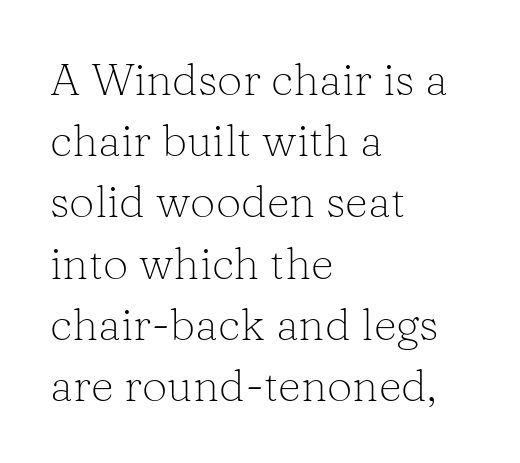
Q: Is the text bold? A: No.
Q: Is the text italic (slanted)? A: No, it is upright.
Q: Is the typeface a serif or a sans-serif typeface? A: Serif.
Q: Is the text underlined? A: No.
Q: How is the paragraph aligned? A: Left-aligned.
Q: Is the spacing between letters normal or unusually wide? A: Normal.
Q: Is the spacing between lines tight, normal or loose? A: Normal.
Q: Width (condensed, normal, or wide)? A: Normal.
Q: Stroke contrast? A: Low.
Q: x-height? A: Medium.
Q: Monospaced? A: No.
